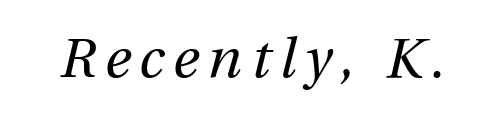
{"italic": "yes", "lean": "right", "slant_degrees": 13, "bold": "no", "weight": "regular", "width": "normal", "stroke_contrast": "medium", "x_height": "medium", "monospaced": "no", "underline": "no", "glyph_px": 56}
